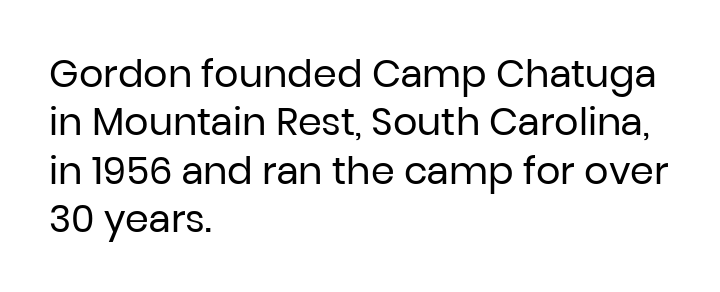
Q: Is the text bold? A: No.
Q: Is the text italic (slanted)? A: No, it is upright.
Q: Is the typeface a serif or a sans-serif typeface? A: Sans-serif.
Q: Is the text underlined? A: No.
Q: How is the paragraph aligned? A: Left-aligned.
Q: Is the spacing between letters normal or unusually wide? A: Normal.
Q: Is the spacing between lines tight, normal or loose? A: Normal.
Q: Width (condensed, normal, or wide)? A: Normal.
Q: Stroke contrast? A: Low.
Q: x-height? A: Medium.
Q: Monospaced? A: No.
